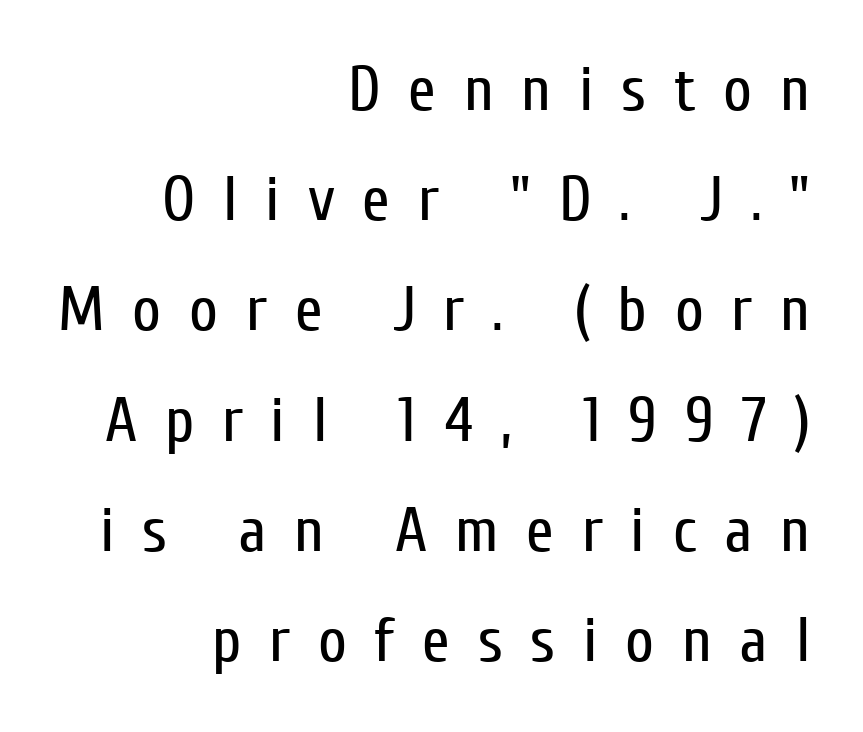
Q: Is the text bold? A: No.
Q: Is the text italic (slanted)? A: No, it is upright.
Q: Is the typeface a serif or a sans-serif typeface? A: Sans-serif.
Q: Is the text underlined? A: No.
Q: How is the paragraph aligned? A: Right-aligned.
Q: Is the spacing between letters normal or unusually wide? A: Unusually wide.
Q: Width (condensed, normal, or wide)? A: Condensed.
Q: Stroke contrast? A: Low.
Q: x-height? A: Medium.
Q: Monospaced? A: No.
